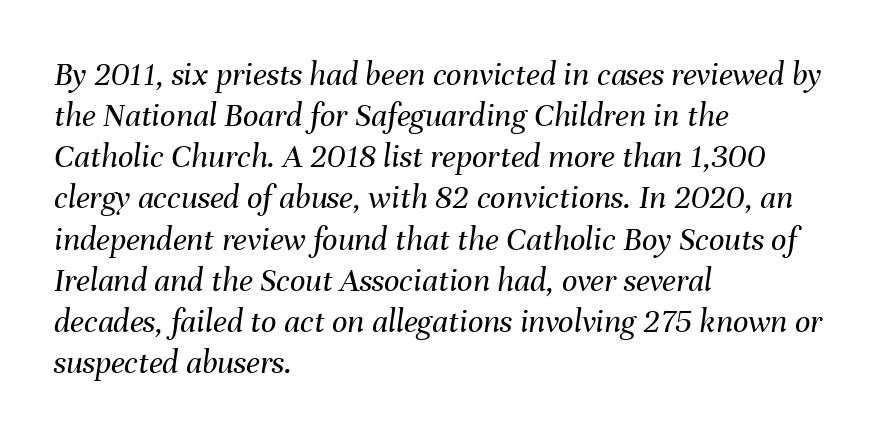
Q: Is the text bold? A: No.
Q: Is the text italic (slanted)? A: Yes, it leans right by about 8 degrees.
Q: Is the text underlined? A: No.
Q: How is the paragraph aligned? A: Left-aligned.
Q: Is the spacing between letters normal or unusually wide? A: Normal.
Q: Width (condensed, normal, or wide)? A: Normal.
Q: Stroke contrast? A: Medium.
Q: x-height? A: Medium.
Q: Monospaced? A: No.
